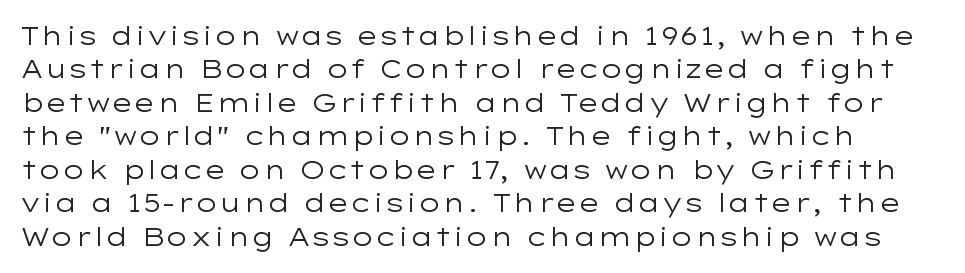
{"italic": "no", "bold": "no", "underline": "no", "line_spacing": "normal", "line_spacing_ratio": 1.34, "letter_spacing": "normal", "letter_spacing_em": 0.0, "glyph_px": 25}
